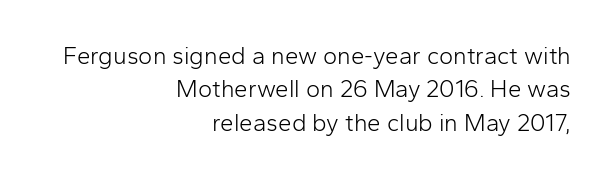
Q: Is the text bold? A: No.
Q: Is the text italic (slanted)? A: No, it is upright.
Q: Is the text underlined? A: No.
Q: How is the paragraph aligned? A: Right-aligned.
Q: Is the spacing between letters normal or unusually wide? A: Normal.
Q: Is the spacing between lines tight, normal or loose? A: Normal.
